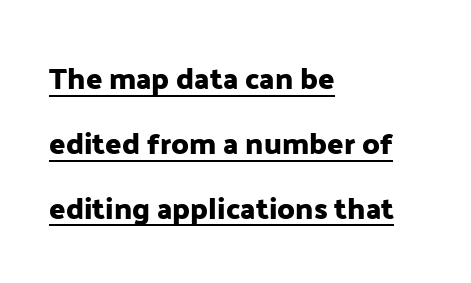
The image shows 30 px sans-serif type, upright; set left-aligned, loose line spacing (2.16x), normal letter spacing, underlined; low stroke contrast and a medium x-height.
